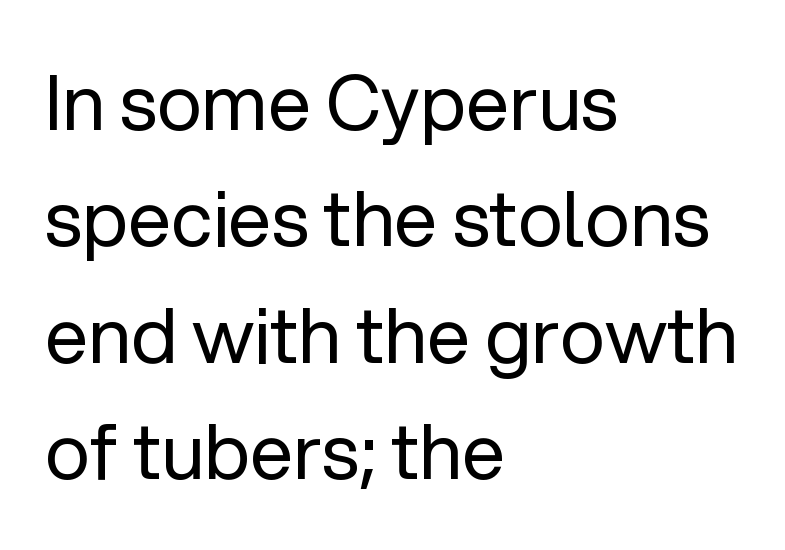
The image shows 77 px regular-weight sans-serif type, upright; set left-aligned, normal line spacing (1.51x), normal letter spacing, not underlined; low stroke contrast and a medium x-height.
